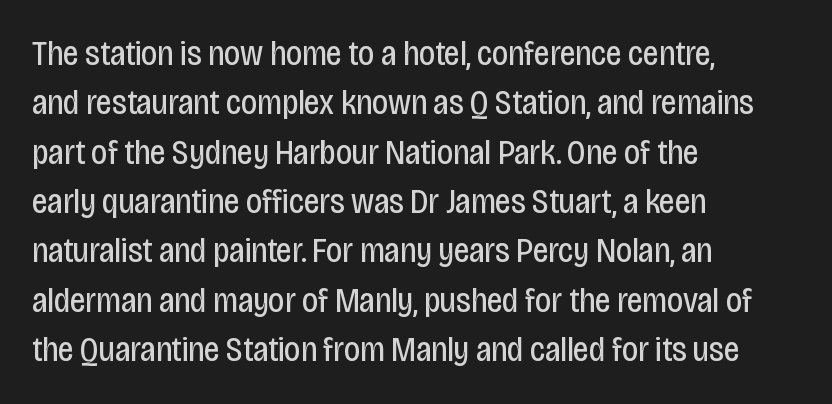
{"serif": "no", "italic": "no", "bold": "no", "weight": "regular", "width": "condensed", "stroke_contrast": "low", "x_height": "large", "monospaced": "no", "underline": "no", "align": "left", "line_spacing": "normal", "line_spacing_ratio": 1.41, "letter_spacing": "normal", "letter_spacing_em": 0.0, "glyph_px": 35}
